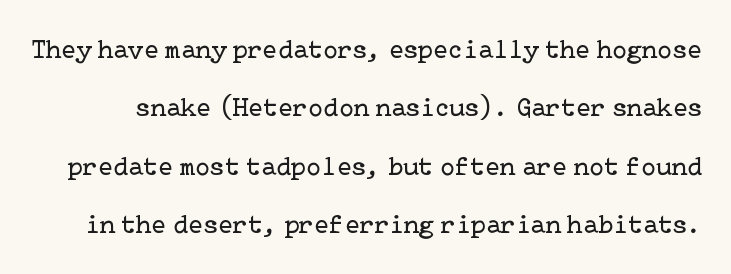
The type sits square on the baseline with zero lean. Descenders hang freely into open space. Vertically, the passage feels expansive, rows floating well apart. This reads as an unemphasized weight, regular at the heaviest. Students, note that the glyphs here touch the page at normal intervals.
